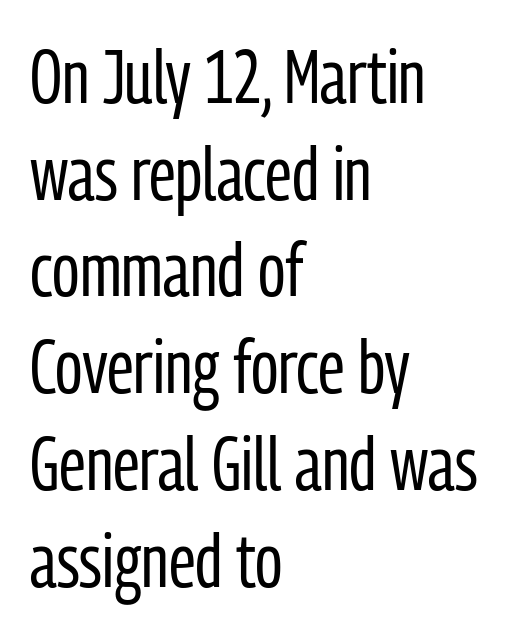
The rag falls on the right side of this text block. Reading down the column, the eye jumps a familiar distance to each next line. Clear beneath every line of the passage. Nope, not italic — everything's standing straight. Is this a fixed-width face? No — the glyphs have proportional, varying widths. Observe the ordinary spacing: letters are neighbours, not strangers.
